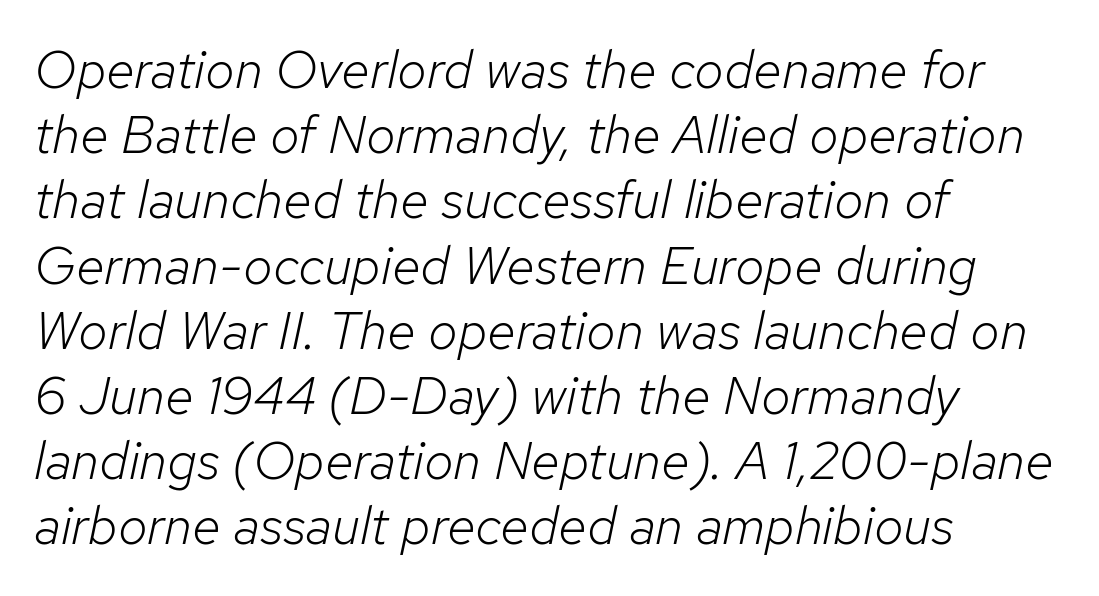
The image shows 53 px light type, italic (leaning right); set left-aligned, line spacing 1.23x, normal letter spacing, not underlined; low stroke contrast and a medium x-height.
